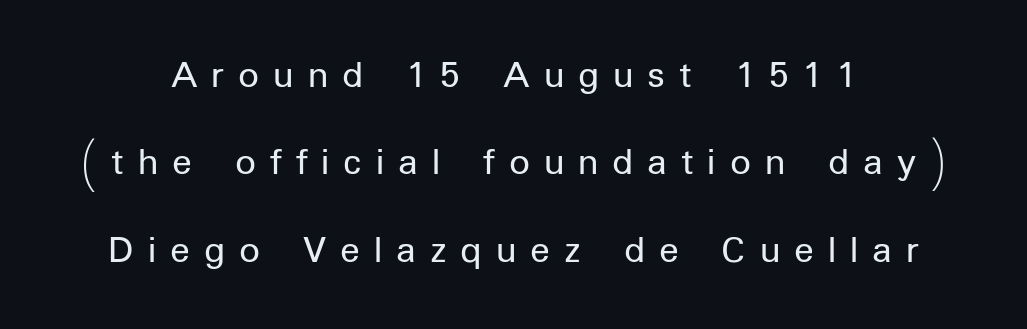
A typesetter would call this proportional, since set widths differ per character. These lines stand farther apart than default settings would place them. Tracking value appears strongly positive — letters spread wide. The rendering shows plain stroke endings on the letterforms — a sans-serif design. Notice how the stems are strictly vertical — no italics here.
